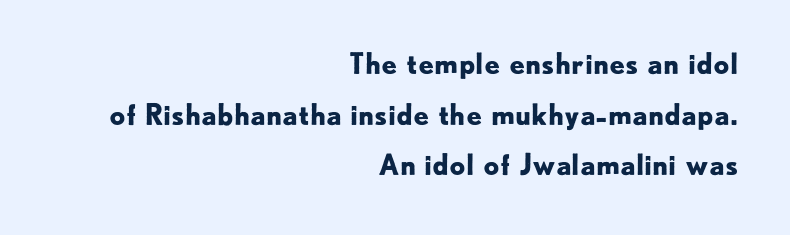
The image shows 28 px bold sans-serif type, upright; set right-aligned, line spacing 1.81x, normal letter spacing, not underlined; low stroke contrast and a small x-height.
